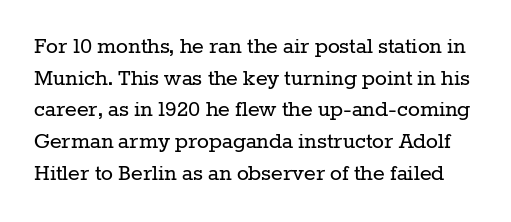
The image shows 25 px text type, upright; set normal line spacing (1.27x), normal letter spacing, not underlined.
